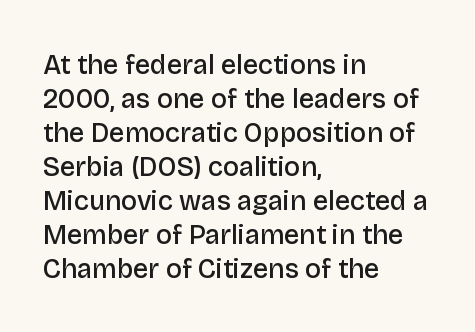
The image shows 27 px text type, upright; set left-aligned, normal line spacing (1.26x), normal letter spacing, not underlined.
